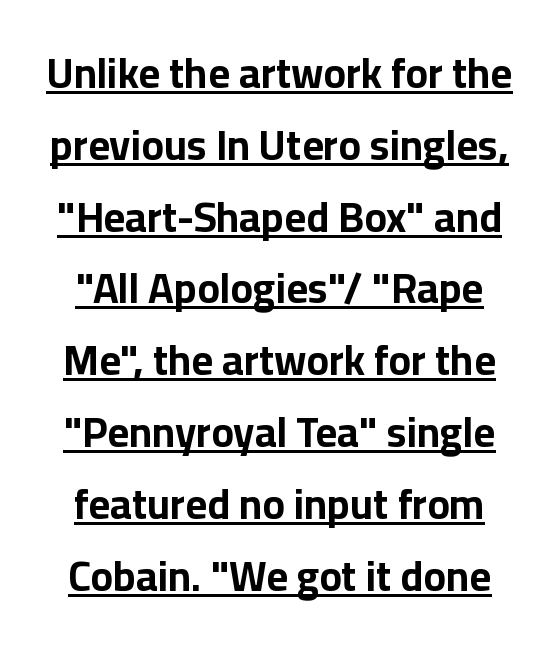
Q: Is the text bold? A: Yes.
Q: Is the text italic (slanted)? A: No, it is upright.
Q: Is the typeface a serif or a sans-serif typeface? A: Sans-serif.
Q: Is the text underlined? A: Yes.
Q: How is the paragraph aligned? A: Centered.
Q: Is the spacing between letters normal or unusually wide? A: Normal.
Q: Width (condensed, normal, or wide)? A: Normal.
Q: Stroke contrast? A: Low.
Q: x-height? A: Medium.
Q: Monospaced? A: No.
